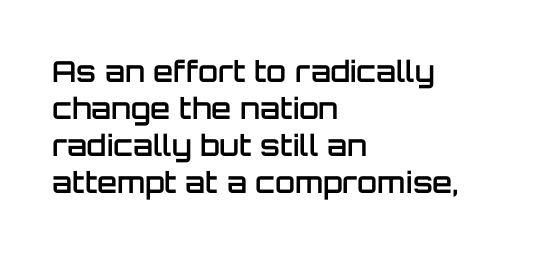
Q: Is the text bold? A: Semi-bold.
Q: Is the text italic (slanted)? A: No, it is upright.
Q: Is the typeface a serif or a sans-serif typeface? A: Sans-serif.
Q: Is the text underlined? A: No.
Q: How is the paragraph aligned? A: Left-aligned.
Q: Is the spacing between letters normal or unusually wide? A: Normal.
Q: Is the spacing between lines tight, normal or loose? A: Normal.
Q: Width (condensed, normal, or wide)? A: Normal.
Q: Stroke contrast? A: Low.
Q: x-height? A: Large.
Q: Monospaced? A: No.
